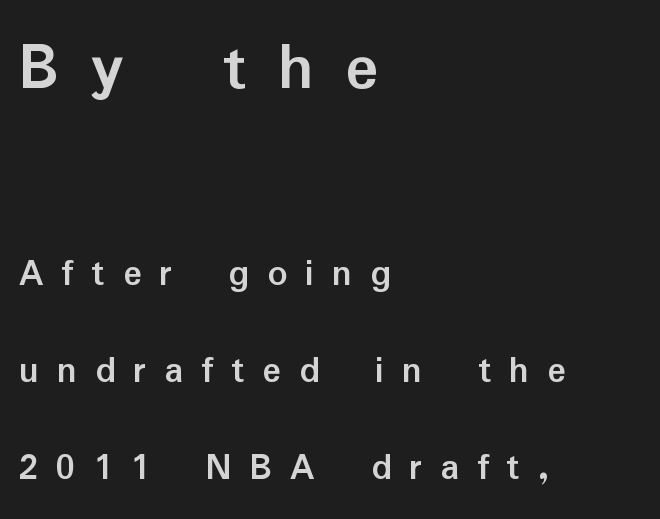
The foot of each line stays bare and open. This is heavy type, rendered in bold. Leading: increased. Nope, no serifs anywhere on these letters. Spacing between characters has been opened up far beyond the box default. Teacher's note: observe the even left margin — that is flush-left alignment.
